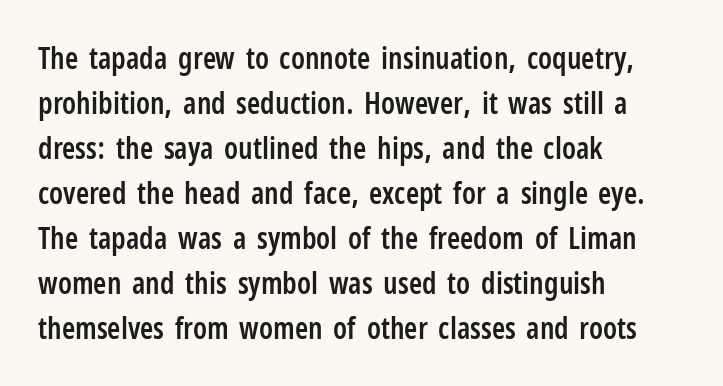
{"serif": "no", "italic": "no", "bold": "semi", "weight": "semibold", "width": "condensed", "stroke_contrast": "low", "x_height": "medium", "monospaced": "no", "underline": "no", "align": "left", "line_spacing": "normal", "line_spacing_ratio": 1.5, "letter_spacing": "normal", "letter_spacing_em": 0.0, "glyph_px": 30}
